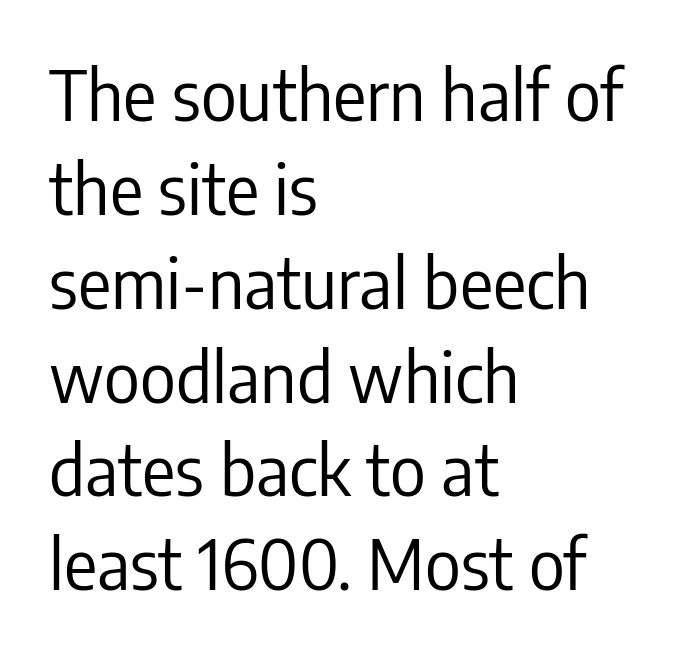
The image shows 69 px regular-weight, condensed sans-serif type, upright; set left-aligned, normal line spacing (1.36x), normal letter spacing, not underlined; low stroke contrast and a medium x-height.
